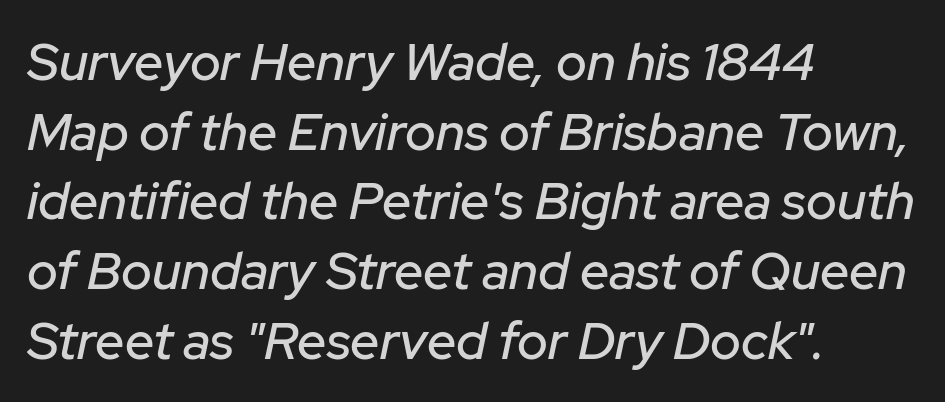
The image shows 52 px text type, italic (leaning right); set left-aligned, normal line spacing (1.34x), normal letter spacing, not underlined; low stroke contrast and a medium x-height.
